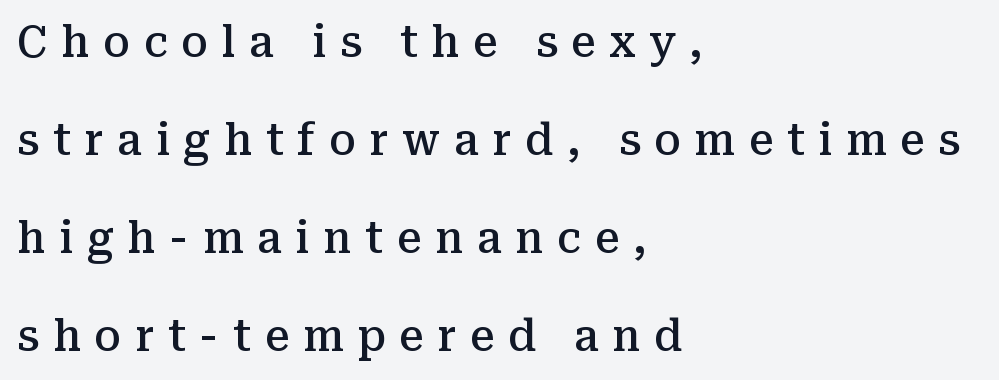
Q: Is the text bold? A: Semi-bold.
Q: Is the text italic (slanted)? A: No, it is upright.
Q: Is the typeface a serif or a sans-serif typeface? A: Serif.
Q: Is the text underlined? A: No.
Q: How is the paragraph aligned? A: Left-aligned.
Q: Is the spacing between letters normal or unusually wide? A: Unusually wide.
Q: Is the spacing between lines tight, normal or loose? A: Loose.
Q: Width (condensed, normal, or wide)? A: Normal.
Q: Stroke contrast? A: Medium.
Q: x-height? A: Medium.
Q: Monospaced? A: No.
